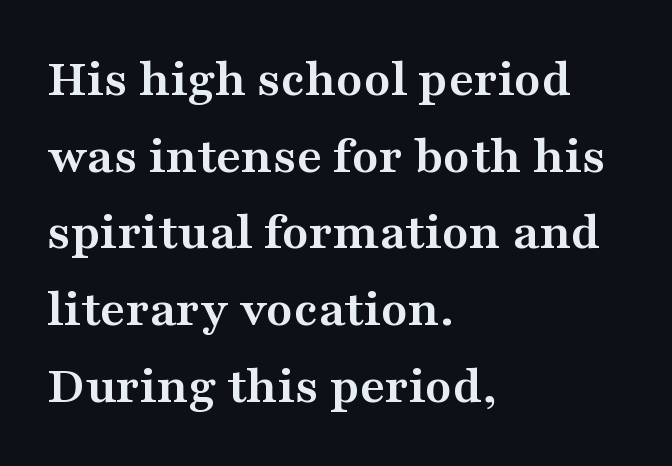
{"serif": "yes", "italic": "no", "bold": "yes", "weight": "semibold", "width": "wide", "stroke_contrast": "medium", "x_height": "medium", "monospaced": "no", "underline": "no", "align": "left", "line_spacing": "normal", "line_spacing_ratio": 1.42, "letter_spacing": "normal", "letter_spacing_em": 0.0, "glyph_px": 54}
